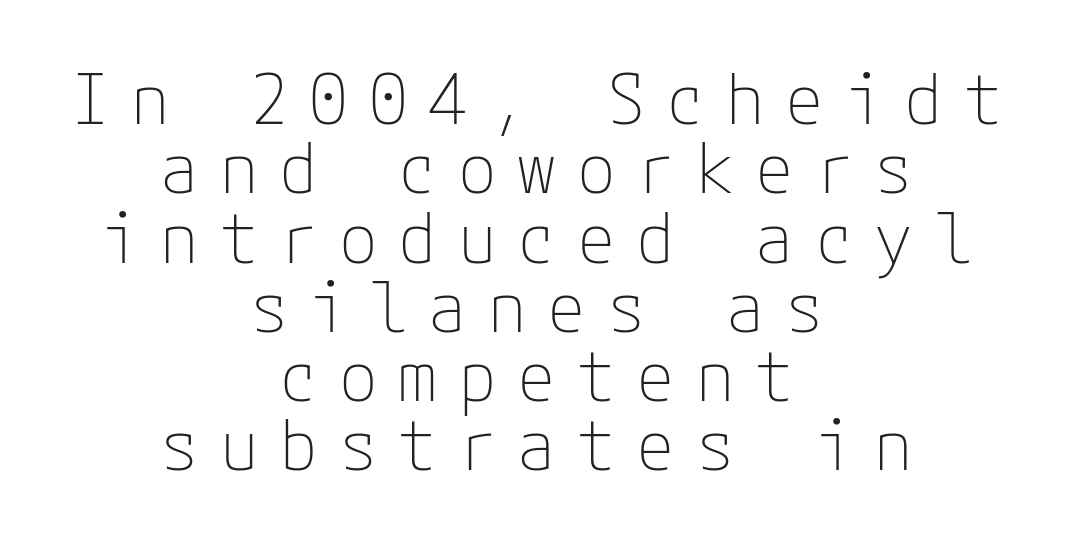
The image shows 70 px thin sans-serif type, upright; set centered, tight line spacing (0.99x), unusually wide letter spacing (+0.3 em), not underlined; low stroke contrast and a medium x-height.
